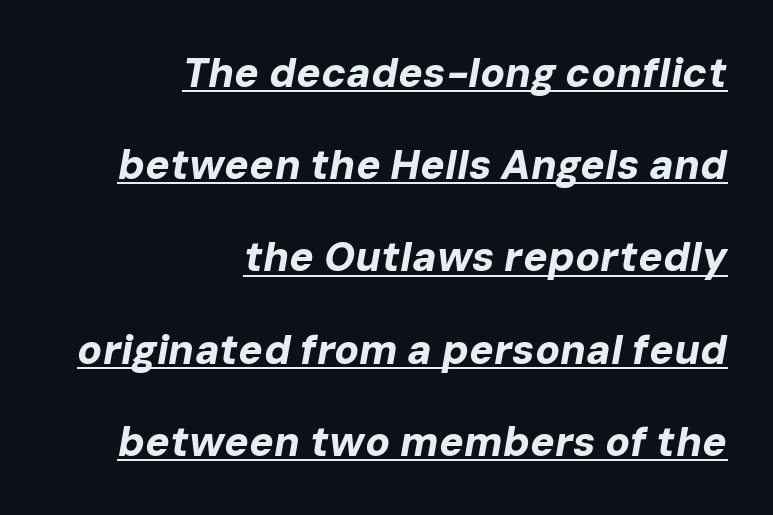
The passage shown is underscored from start to finish. Regarding leading, the lines here are spaced well apart. Short note: letters normally spaced. The rendering uses natural spacing where letterforms have individual widths. The lettering tilts uniformly, giving the passage an italic look.
